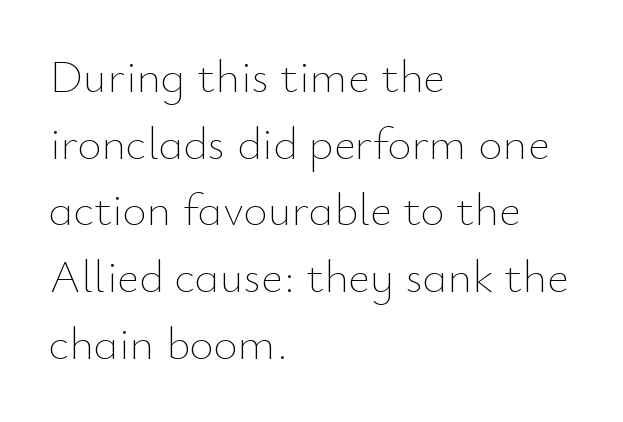
The image shows 47 px thin type, upright; set left-aligned, normal line spacing (1.42x), normal letter spacing, not underlined; low stroke contrast and a small x-height.
